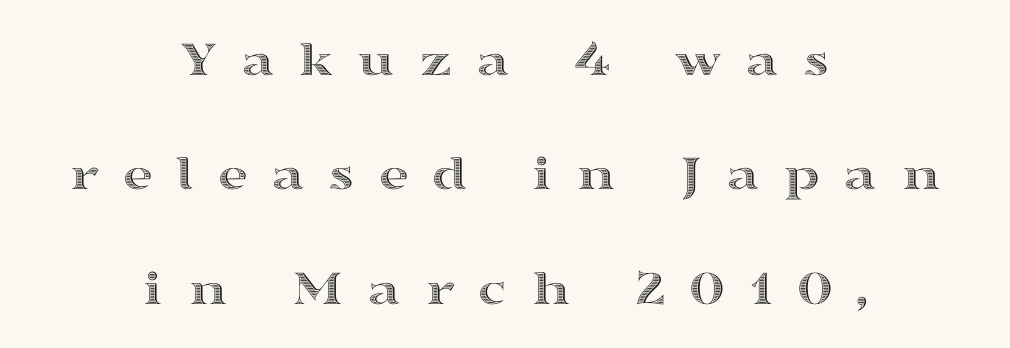
Q: Is the text italic (slanted)? A: No, it is upright.
Q: Is the text underlined? A: No.
Q: How is the paragraph aligned? A: Centered.
Q: Is the spacing between letters normal or unusually wide? A: Unusually wide.
Q: Is the spacing between lines tight, normal or loose? A: Loose.
Q: Width (condensed, normal, or wide)? A: Wide.
Q: x-height? A: Medium.
Q: Monospaced? A: No.
